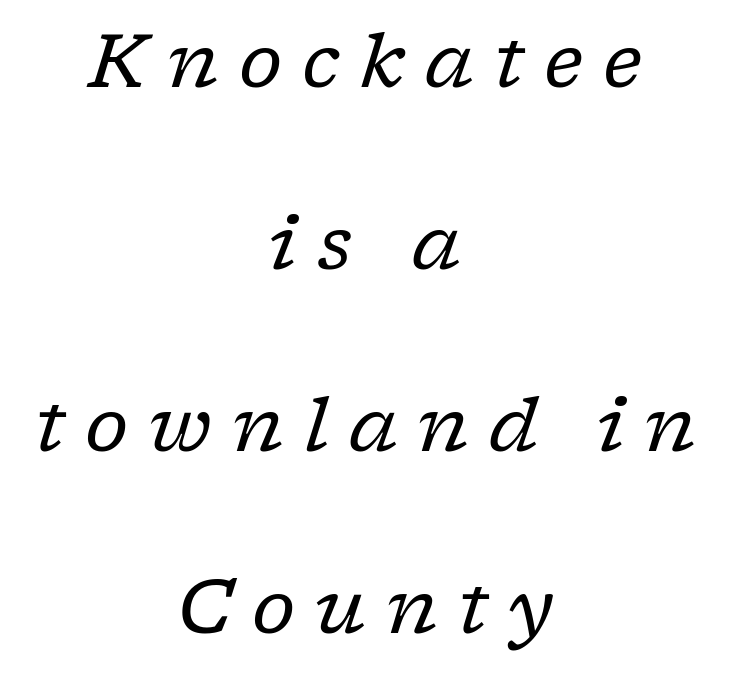
The strokes are not fattened; the text isn't bold. The face used here is proportionally spaced, like ordinary book or web type. Each letter's strokes conclude with small projecting serifs. The typesetter chose a symmetrical, centered arrangement here.
